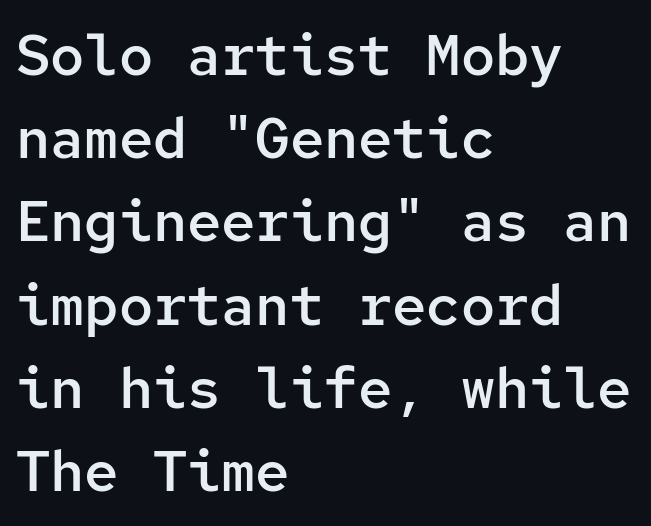
The image shows 57 px semibold sans-serif type, upright, monospaced; set left-aligned, normal line spacing (1.46x), normal letter spacing, not underlined; low stroke contrast and a medium x-height.
